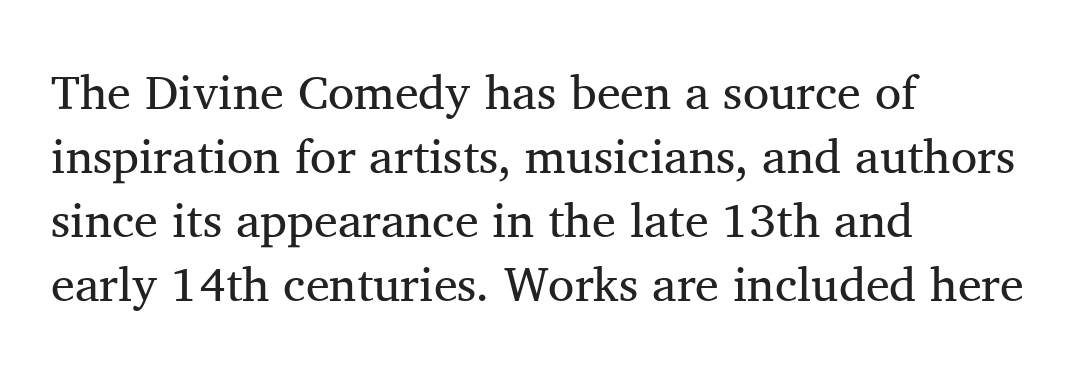
The compositor pushed each line to the left boundary. Examine the stroke ends and you'll spot serifs. Check the space under the baseline: it is left empty. This sample keeps an unexceptional amount of space between lines.
